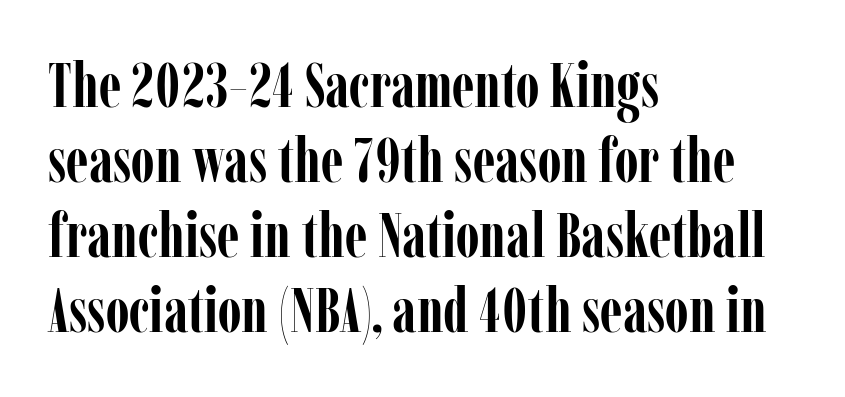
The image shows 62 px semibold, condensed serif type, upright; set left-aligned, line spacing 1.21x, normal letter spacing, not underlined; low stroke contrast and a medium x-height.
